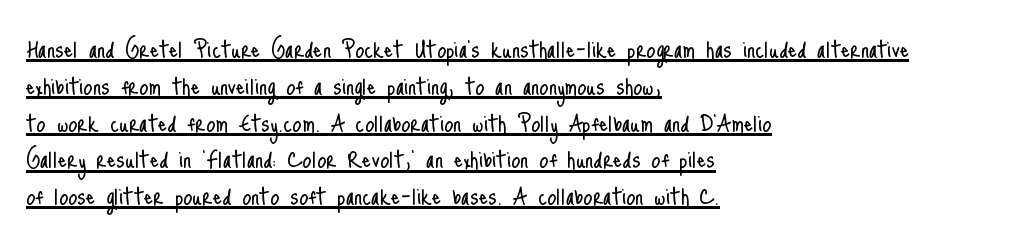
{"serif": "no", "italic": "no", "bold": "no", "weight": "light", "width": "condensed", "stroke_contrast": "low", "x_height": "small", "monospaced": "no", "underline": "yes", "align": "left", "line_spacing": "normal", "line_spacing_ratio": 1.27, "letter_spacing": "normal", "letter_spacing_em": 0.0, "glyph_px": 29}
